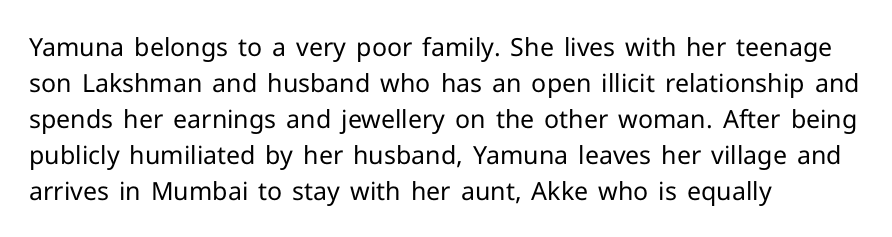
{"italic": "no", "bold": "no", "underline": "no", "align": "left", "line_spacing": "normal", "line_spacing_ratio": 1.44, "letter_spacing": "normal", "letter_spacing_em": 0.0, "glyph_px": 25}
